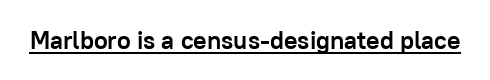
Q: Is the text bold? A: Yes.
Q: Is the text italic (slanted)? A: No, it is upright.
Q: Is the text underlined? A: Yes.
Q: Is the spacing between letters normal or unusually wide? A: Normal.
